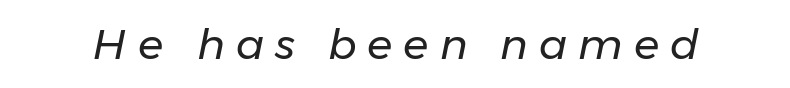
The image shows 42 px regular-weight type, italic (leaning right); set unusually wide letter spacing (+0.26 em), not underlined; low stroke contrast and a medium x-height.
